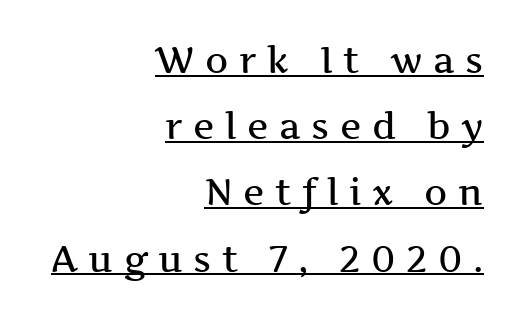
The image shows 36 px wide serif type, upright; set right-aligned, line spacing 1.84x, unusually wide letter spacing (+0.29 em), underlined; medium stroke contrast and a medium x-height.
